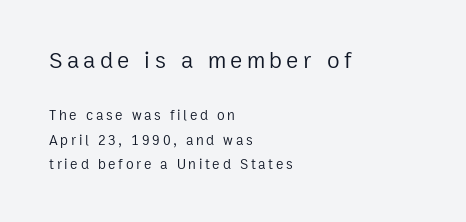
{"italic": "no", "bold": "no", "underline": "no", "align": "left", "line_spacing_ratio": 1.76, "larger_block": "first", "size_ratio": 1.64, "glyph_px": 23}
